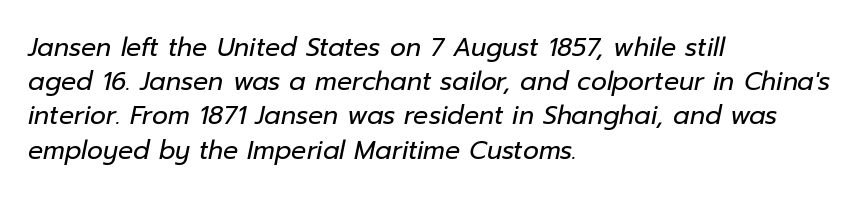
{"italic": "yes", "lean": "right", "slant_degrees": 12, "bold": "no", "underline": "no", "align": "left", "line_spacing": "normal", "line_spacing_ratio": 1.37, "letter_spacing": "normal", "letter_spacing_em": 0.0, "glyph_px": 25}
